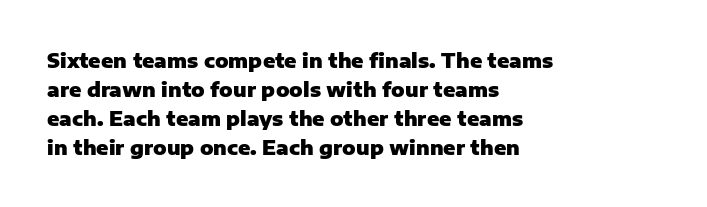
Q: Is the text bold? A: Yes.
Q: Is the text italic (slanted)? A: No, it is upright.
Q: Is the text underlined? A: No.
Q: How is the paragraph aligned? A: Left-aligned.
Q: Is the spacing between letters normal or unusually wide? A: Normal.
Q: Is the spacing between lines tight, normal or loose? A: Normal.
